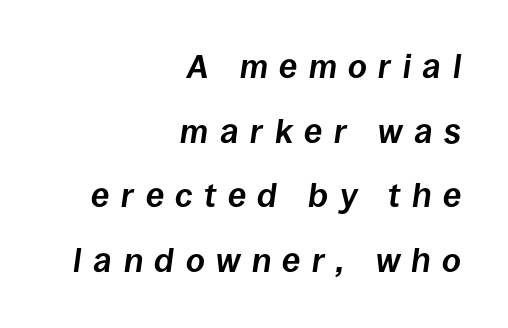
Slanted lettering throughout. The horizontal fit of the characters is loose and conspicuously gappy. Is this a fixed-width face? No — the glyphs have proportional, varying widths. The space between consecutive lines is lavish.
